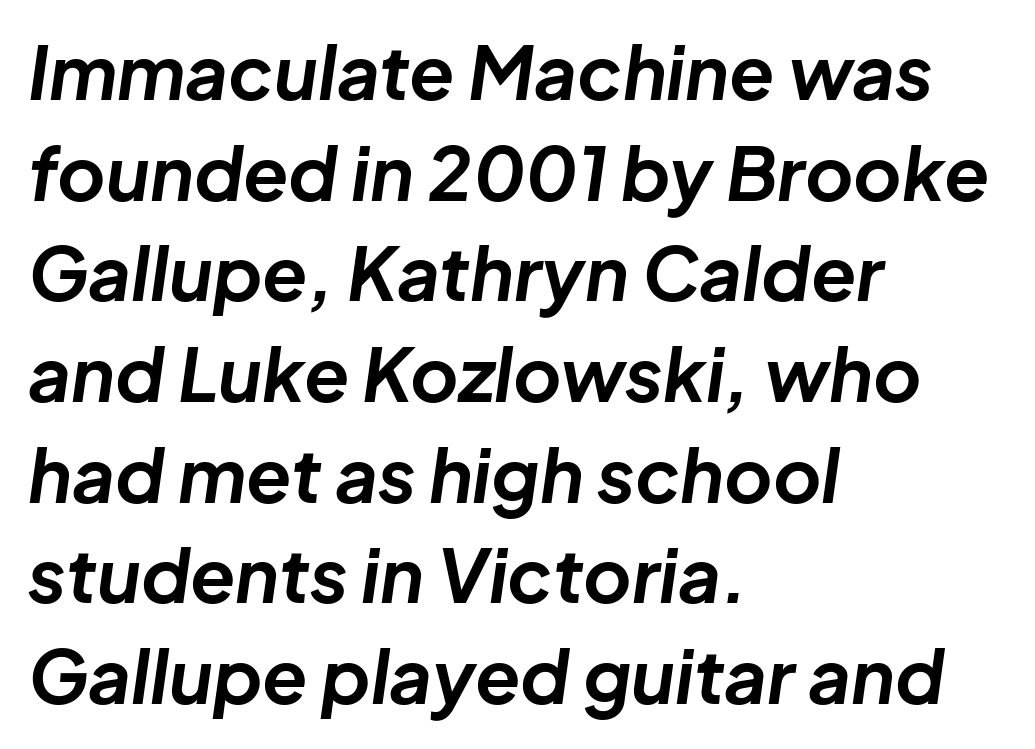
These lines are rendered in a variable-pitch font. The letters are bold, with thick, heavy strokes. These lines sit exactly where default settings would place them. Beneath every word, the page is bare.
